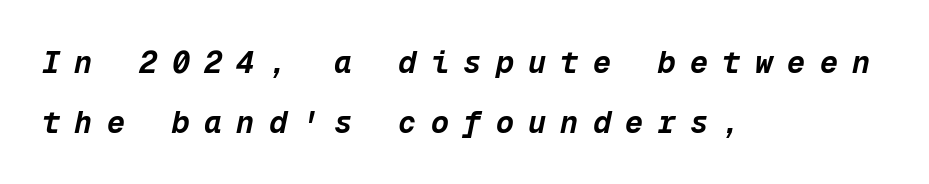
{"italic": "yes", "lean": "right", "slant_degrees": 12, "bold": "yes", "weight": "bold", "width": "normal", "stroke_contrast": "low", "x_height": "medium", "monospaced": "yes", "underline": "no", "align": "left", "line_spacing": "loose", "line_spacing_ratio": 1.99, "letter_spacing": "wide", "letter_spacing_em": 0.48, "glyph_px": 30}
